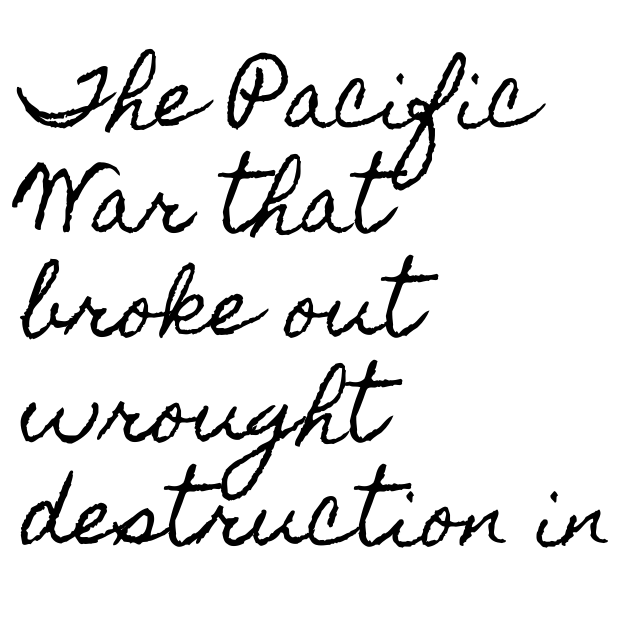
Caption: standard tracking, unaltered. Honestly, the row spacing looks completely unremarkable. If you drew a ruler down the left edge, every line would touch it. Words float on clear page, feet unadorned. Here the designer chose a conventional face with non-uniform glyph widths.
